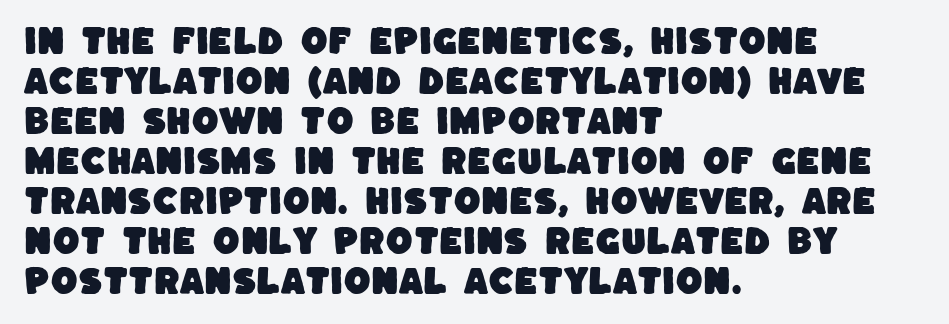
Descenders hang freely into open space. The face used here is proportionally spaced, like ordinary book or web type. Students, observe: this is what conventionally led text looks like. Is the block centered? No — it sits flush against the left margin. The font family rendered here belongs to the sans-serif group.
